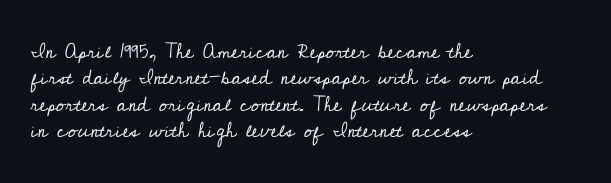
{"bold": "no", "underline": "no", "align": "left", "line_spacing": "normal", "line_spacing_ratio": 1.26, "letter_spacing": "normal", "letter_spacing_em": 0.0, "glyph_px": 21}
